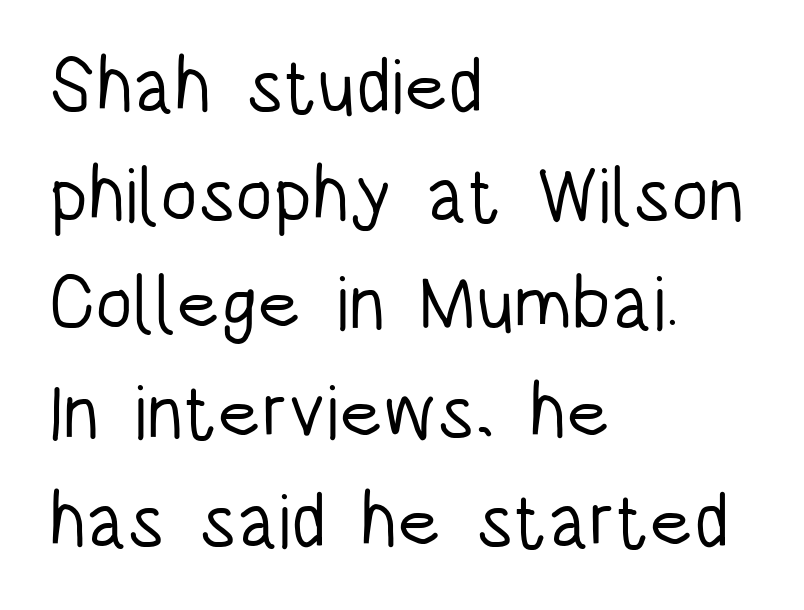
I'd call this a sans setting — the letters go barefoot. A clean baseline with only descenders dipping below it. This is the regular roman posture of the typeface. The lines sit at an ordinary, default distance from one another.
